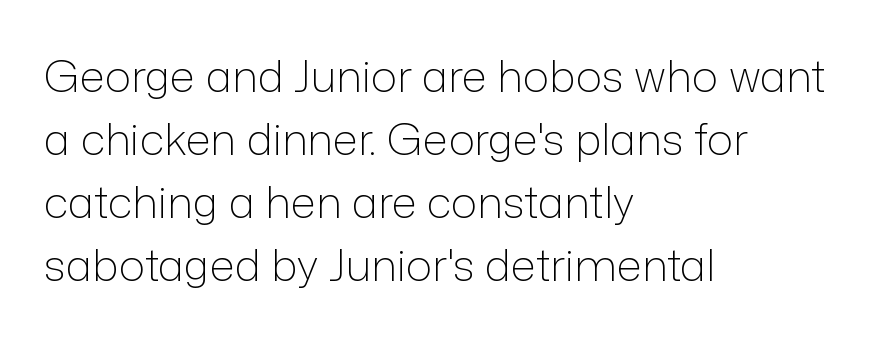
Q: Is the text bold? A: No.
Q: Is the text italic (slanted)? A: No, it is upright.
Q: Is the typeface a serif or a sans-serif typeface? A: Sans-serif.
Q: Is the text underlined? A: No.
Q: How is the paragraph aligned? A: Left-aligned.
Q: Is the spacing between letters normal or unusually wide? A: Normal.
Q: Is the spacing between lines tight, normal or loose? A: Normal.
Q: Width (condensed, normal, or wide)? A: Normal.
Q: Stroke contrast? A: Low.
Q: x-height? A: Medium.
Q: Monospaced? A: No.
